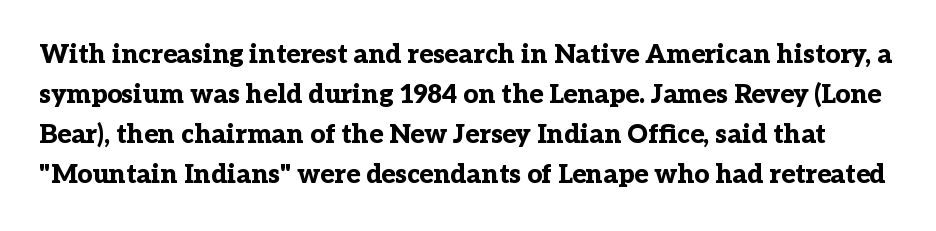
Q: Is the text bold? A: Yes.
Q: Is the text italic (slanted)? A: No, it is upright.
Q: Is the text underlined? A: No.
Q: Is the spacing between letters normal or unusually wide? A: Normal.
Q: Is the spacing between lines tight, normal or loose? A: Normal.
